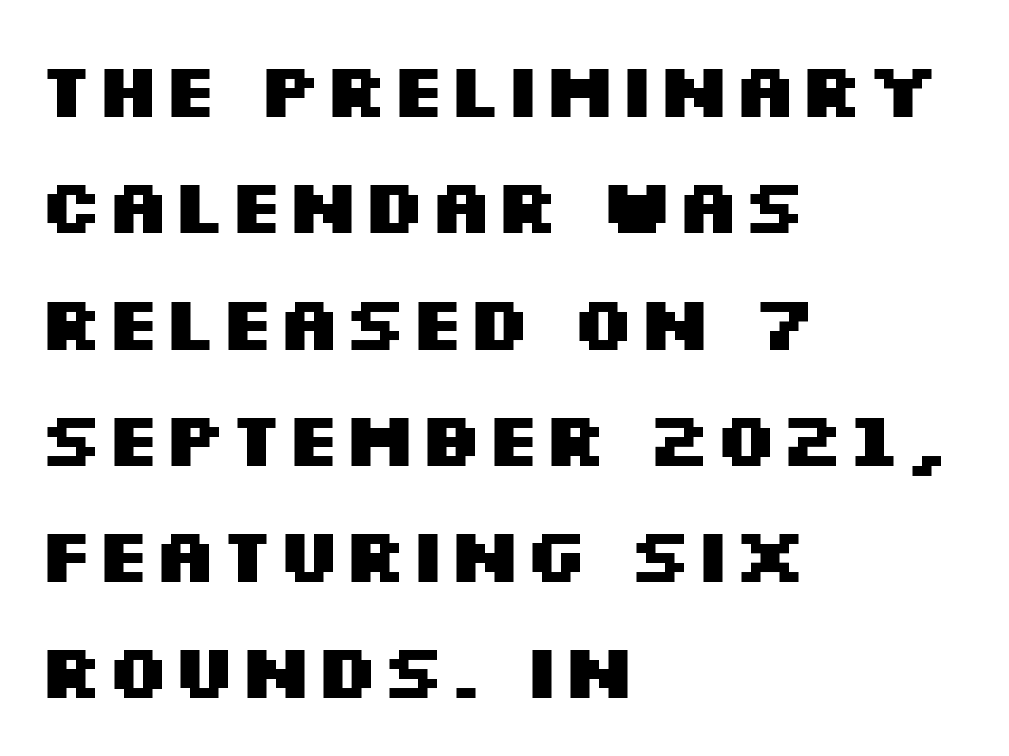
Q: Is the text bold? A: Yes.
Q: Is the text italic (slanted)? A: No, it is upright.
Q: Is the typeface a serif or a sans-serif typeface? A: Sans-serif.
Q: Is the text underlined? A: No.
Q: How is the paragraph aligned? A: Left-aligned.
Q: Is the spacing between letters normal or unusually wide? A: Normal.
Q: Is the spacing between lines tight, normal or loose? A: Normal.
Q: Width (condensed, normal, or wide)? A: Wide.
Q: Stroke contrast? A: Medium.
Q: x-height? A: Large.
Q: Monospaced? A: No.
